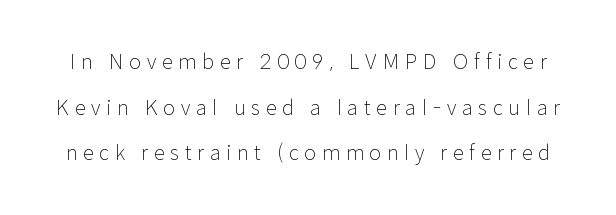
The image shows 20 px text type, upright; set loose line spacing (2.28x), unusually wide letter spacing (+0.29 em), not underlined.
